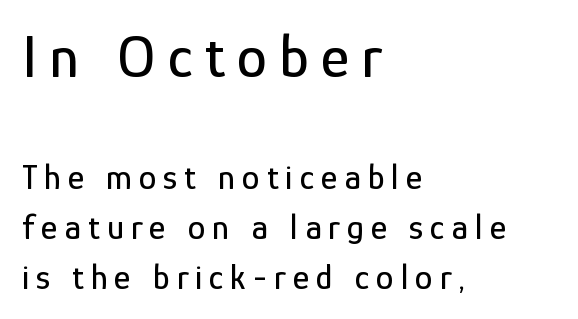
The axis of the letterforms is exactly vertical. A typesetter would label this face a sans. The letters advance in unequal steps, a hallmark of proportional type. Inter-character spacing is expanded well beyond the font's built-in metrics. Of the two passages, the one on top uses the larger point size.
